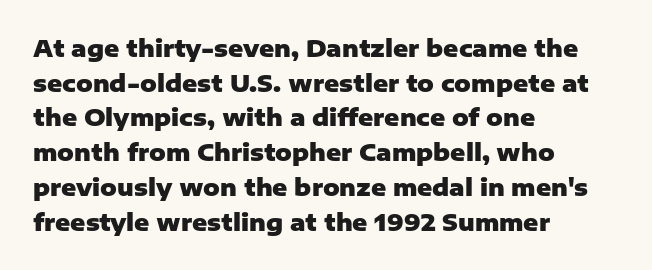
Every stem runs plumb, perpendicular to the baseline. The typesetting leans heavy: a genuine bold. Anything drawn beneath the words? Only blank space. The paragraph shown leans on its left margin. In terms of letterspacing, this is plain default setting. The space between consecutive lines is moderate.
